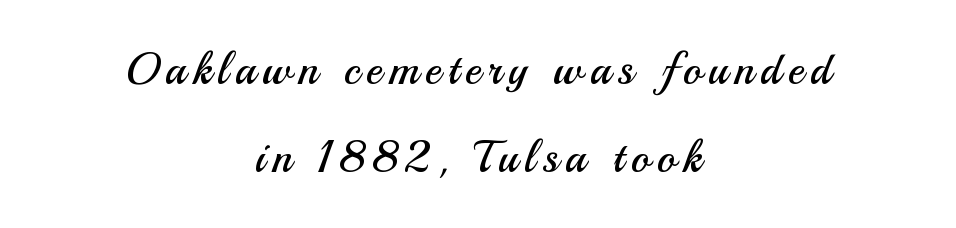
The passage shown is typed in a proportional face where columns would drift. The space beneath each line is pristine and unruled. The whitespace from short lines is split evenly between both sides. Summary of weight: not heavy and not bold. Rows of type keep a wide berth in the vertical direction.
